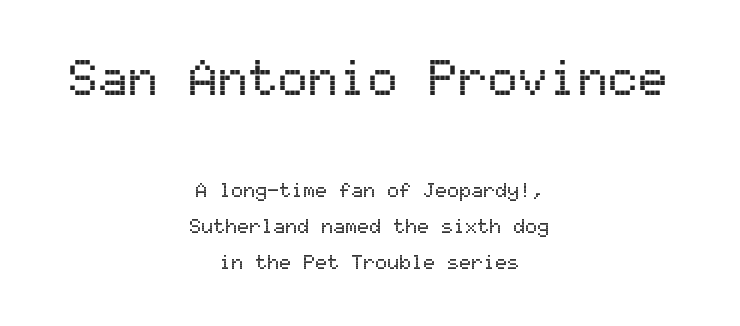
Q: Is the text italic (slanted)? A: No, it is upright.
Q: Is the typeface a serif or a sans-serif typeface? A: Sans-serif.
Q: Is the text underlined? A: No.
Q: How is the paragraph aligned? A: Centered.
Q: Is the spacing between letters normal or unusually wide? A: Normal.
Q: Which block of text is set in a larger size, the first (top) or the second (bottom)? A: The first (top) one.
Q: Width (condensed, normal, or wide)? A: Normal.
Q: Stroke contrast? A: Medium.
Q: x-height? A: Medium.
Q: Monospaced? A: Yes.
